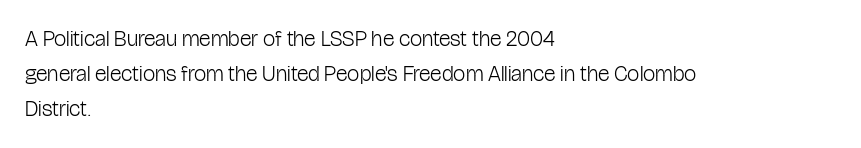
Q: Is the text bold? A: No.
Q: Is the text italic (slanted)? A: No, it is upright.
Q: Is the text underlined? A: No.
Q: How is the paragraph aligned? A: Left-aligned.
Q: Is the spacing between letters normal or unusually wide? A: Normal.
Q: Is the spacing between lines tight, normal or loose? A: Normal.
